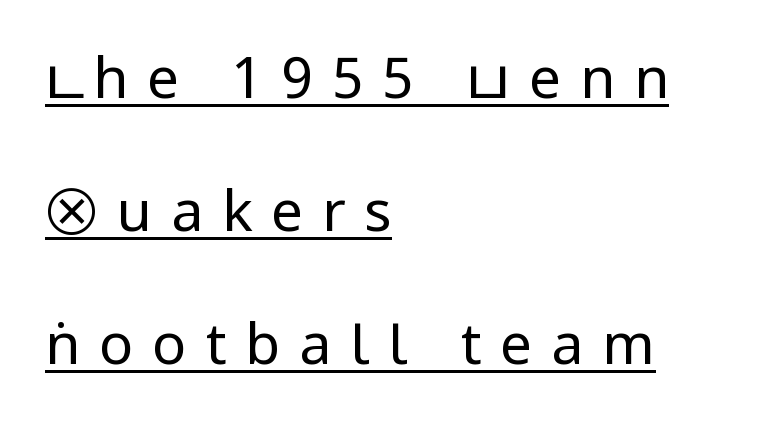
The image shows 57 px regular-weight, condensed sans-serif type, upright; set left-aligned, loose line spacing (2.33x), unusually wide letter spacing (+0.33 em), underlined; low stroke contrast.
